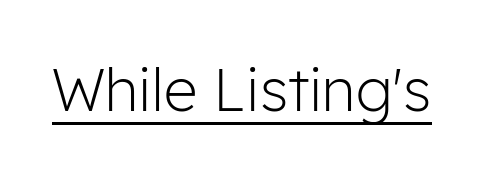
Vertical stems look standard width or narrower in stroke. Character widths vary here, with narrow letters taking less room than wide ones. Upright lettering throughout. You can see a thin bar hugging the bottom of the glyphs. Classification — sans serif.
